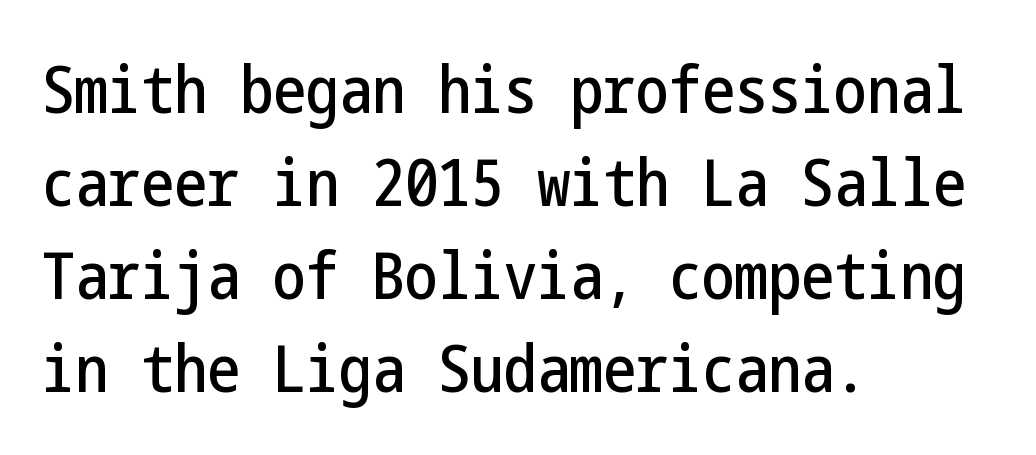
The horizontal fit of the characters is conventional and even. Has an underline been added? It has not. Designer's note — italics off, roman on. Horizontal alignment here is leftward, the default for most running prose. The font family rendered here belongs to the sans-serif group. Whoever set this chose a conventional vertical rhythm.
